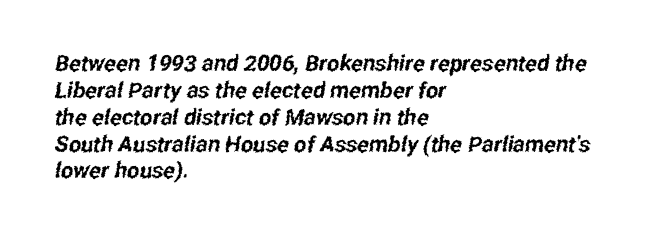
The image shows 22 px text type; set left-aligned, line spacing 1.22x, normal letter spacing, not underlined.
